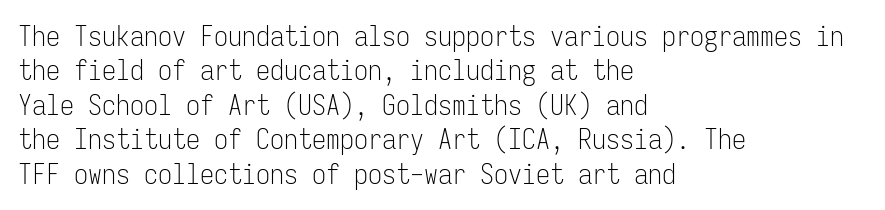
The image shows 28 px light, condensed sans-serif type, upright, monospaced; set left-aligned, line spacing 1.23x, normal letter spacing, not underlined; low stroke contrast and a medium x-height.
